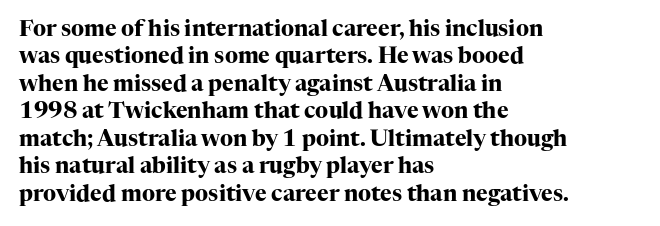
Q: Is the text bold? A: Yes.
Q: Is the text italic (slanted)? A: No, it is upright.
Q: Is the text underlined? A: No.
Q: How is the paragraph aligned? A: Left-aligned.
Q: Is the spacing between letters normal or unusually wide? A: Normal.
Q: Is the spacing between lines tight, normal or loose? A: Normal.
